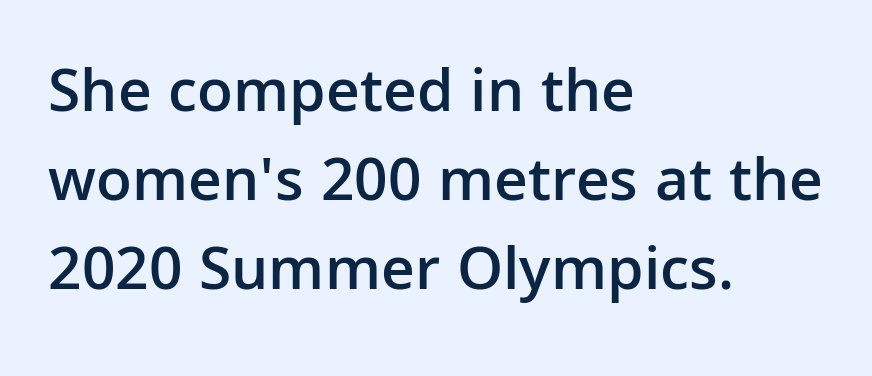
{"serif": "no", "italic": "no", "bold": "semi", "weight": "semibold", "width": "normal", "stroke_contrast": "low", "x_height": "medium", "monospaced": "no", "underline": "no", "align": "left", "line_spacing": "normal", "line_spacing_ratio": 1.41, "letter_spacing": "normal", "letter_spacing_em": 0.0, "glyph_px": 63}
